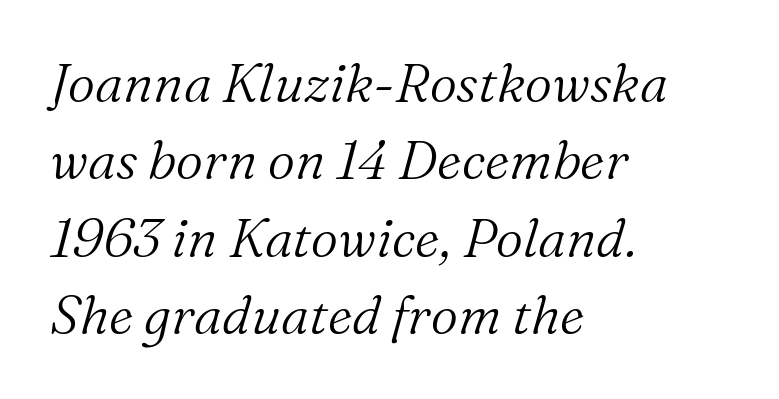
Q: Is the text bold? A: No.
Q: Is the text italic (slanted)? A: Yes, it leans right by about 16 degrees.
Q: Is the typeface a serif or a sans-serif typeface? A: Serif.
Q: Is the text underlined? A: No.
Q: How is the paragraph aligned? A: Left-aligned.
Q: Is the spacing between letters normal or unusually wide? A: Normal.
Q: Is the spacing between lines tight, normal or loose? A: Normal.
Q: Width (condensed, normal, or wide)? A: Normal.
Q: Stroke contrast? A: Medium.
Q: x-height? A: Medium.
Q: Monospaced? A: No.
